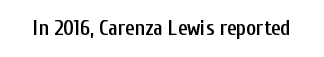
{"italic": "no", "bold": "semi", "underline": "no", "letter_spacing": "normal", "letter_spacing_em": 0.0, "glyph_px": 21}
